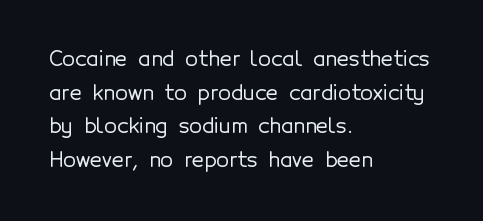
{"italic": "no", "underline": "no", "align": "left", "line_spacing": "normal", "line_spacing_ratio": 1.6, "letter_spacing": "normal", "letter_spacing_em": 0.0, "glyph_px": 21}
